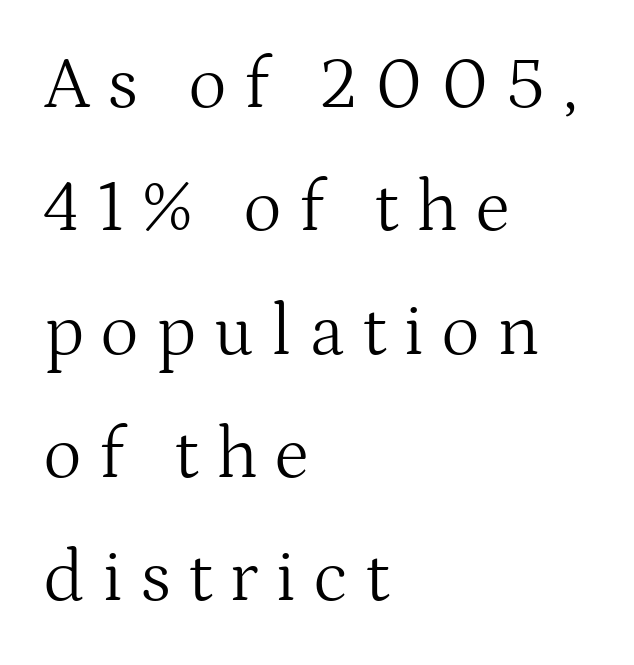
The area under the type is left untouched. If you drew a ruler down the left edge, every line would touch it. The letters are spread apart with noticeably loose tracking. Caption: face not bold, strokes unweighted.
